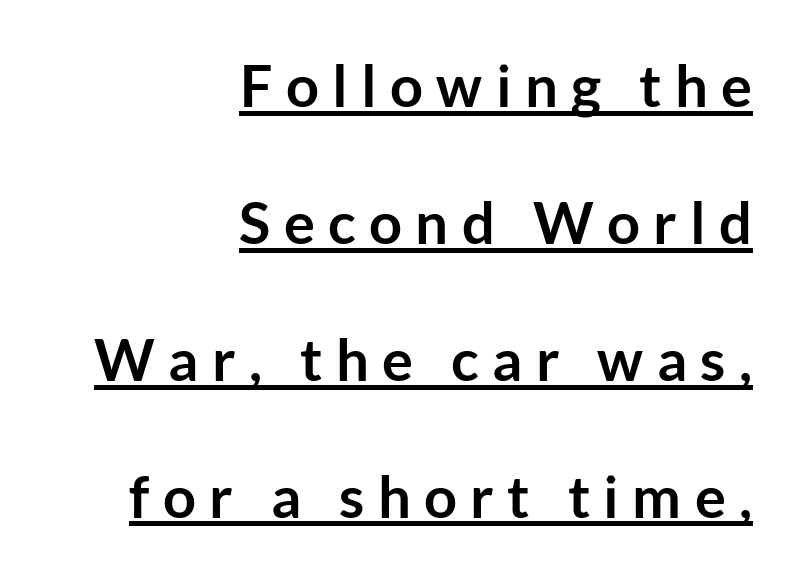
The image shows 58 px semibold sans-serif type, upright; set right-aligned, loose line spacing (2.36x), unusually wide letter spacing (+0.23 em), underlined; low stroke contrast and a medium x-height.
